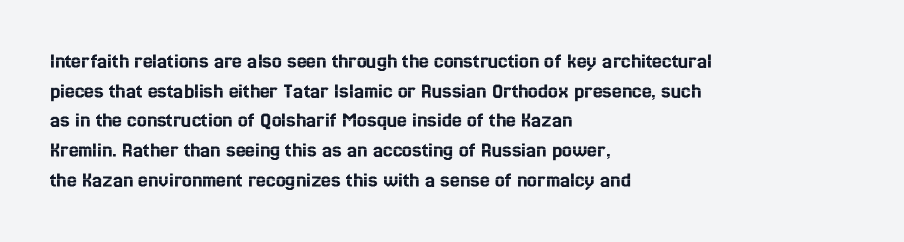
The image shows 22 px text type, upright; set left-aligned, normal line spacing (1.35x), normal letter spacing, not underlined.
